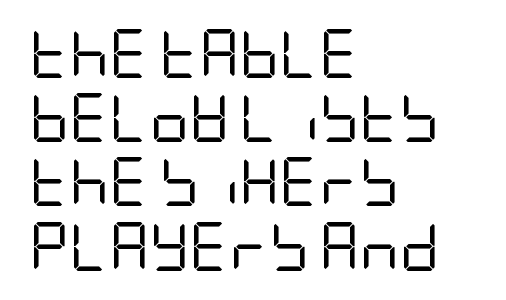
Q: Is the text bold? A: No.
Q: Is the text italic (slanted)? A: No, it is upright.
Q: Is the typeface a serif or a sans-serif typeface? A: Sans-serif.
Q: Is the text underlined? A: No.
Q: How is the paragraph aligned? A: Left-aligned.
Q: Is the spacing between letters normal or unusually wide? A: Normal.
Q: Is the spacing between lines tight, normal or loose? A: Normal.
Q: Width (condensed, normal, or wide)? A: Condensed.
Q: Stroke contrast? A: Low.
Q: x-height? A: Large.
